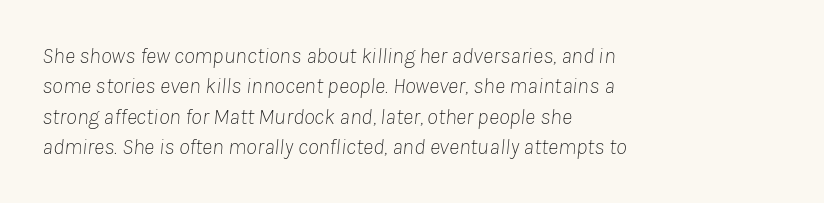
{"italic": "yes", "lean": "right", "slant_degrees": 8, "bold": "no", "underline": "no", "align": "left", "line_spacing": "normal", "line_spacing_ratio": 1.38, "letter_spacing": "normal", "letter_spacing_em": 0.0, "glyph_px": 22}
